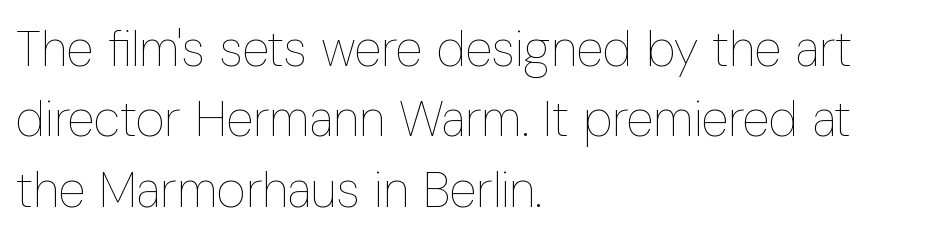
{"italic": "no", "bold": "no", "weight": "thin", "width": "condensed", "stroke_contrast": "low", "x_height": "medium", "monospaced": "no", "underline": "no", "align": "left", "line_spacing": "normal", "line_spacing_ratio": 1.41, "letter_spacing": "normal", "letter_spacing_em": 0.0, "glyph_px": 50}
